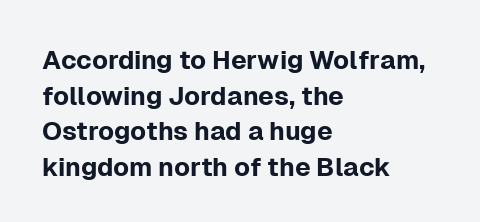
The image shows 26 px text type, upright; set left-aligned, normal line spacing (1.37x), normal letter spacing, not underlined.
